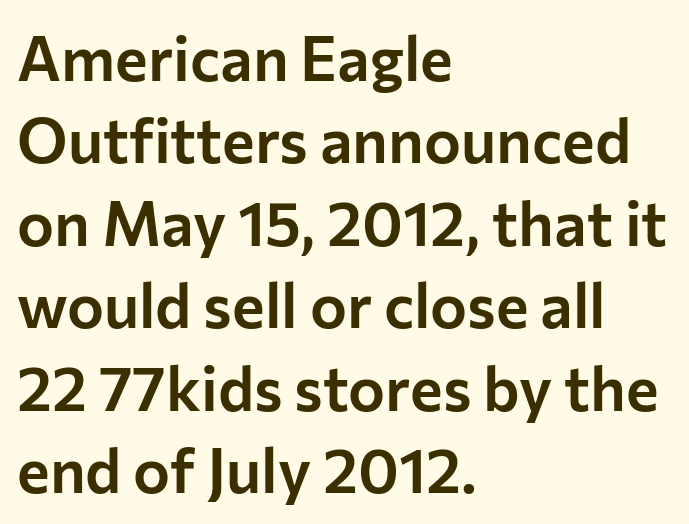
Do the characters align in a grid? No, the font is proportional. The letters stand upright; this is a roman face. Summary of vertical rhythm: regular, with standard interline spacing. Note: no serifs on the glyphs. Standard letterfit; no display-style spreading of the glyphs. Compared with a centered layout, this one pins lines to the left instead.
